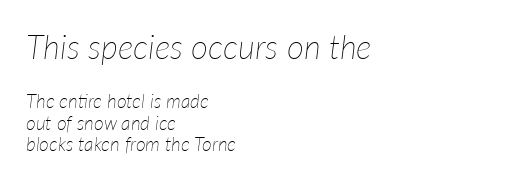
Visually, the top section dominates because its glyphs are scaled up. Spacing verdict: proportional, widths tailored to each character. The baseline area is clear. Nothing unusual about the tracking: characters are spaced as the font intends.
